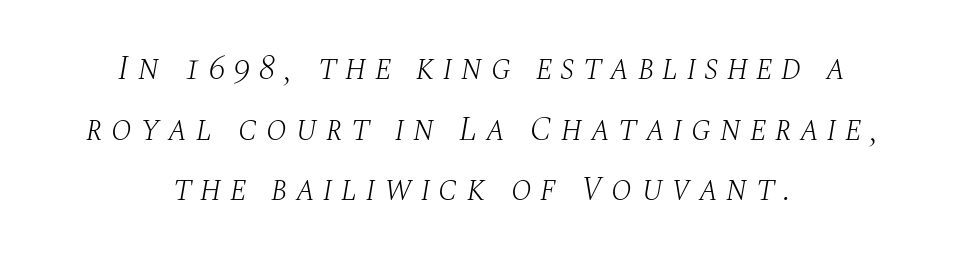
The image shows 34 px light serif type, italic (leaning right); set centered, line spacing 1.78x, unusually wide letter spacing (+0.24 em), not underlined; medium stroke contrast and a large x-height.
